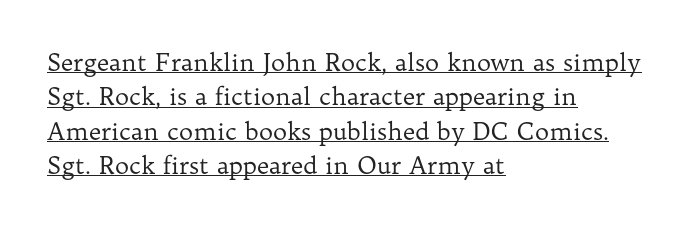
Q: Is the text bold? A: No.
Q: Is the text italic (slanted)? A: No, it is upright.
Q: Is the text underlined? A: Yes.
Q: How is the paragraph aligned? A: Left-aligned.
Q: Is the spacing between letters normal or unusually wide? A: Normal.
Q: Is the spacing between lines tight, normal or loose? A: Normal.
